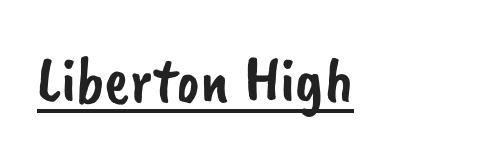
Observe the absence of serifs on each vertical stroke in this sample. You can see a thin bar hugging the bottom of the glyphs. The passage shown is typed in a proportional face where columns would drift. The tracking reads as untouched default to a designer's eye.
